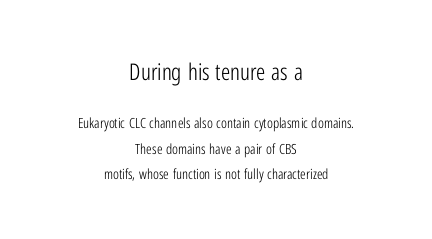
Q: Is the text bold? A: No.
Q: Is the text italic (slanted)? A: No, it is upright.
Q: Is the text underlined? A: No.
Q: How is the paragraph aligned? A: Centered.
Q: Is the spacing between letters normal or unusually wide? A: Normal.
Q: Which block of text is set in a larger size, the first (top) or the second (bottom)? A: The first (top) one.
